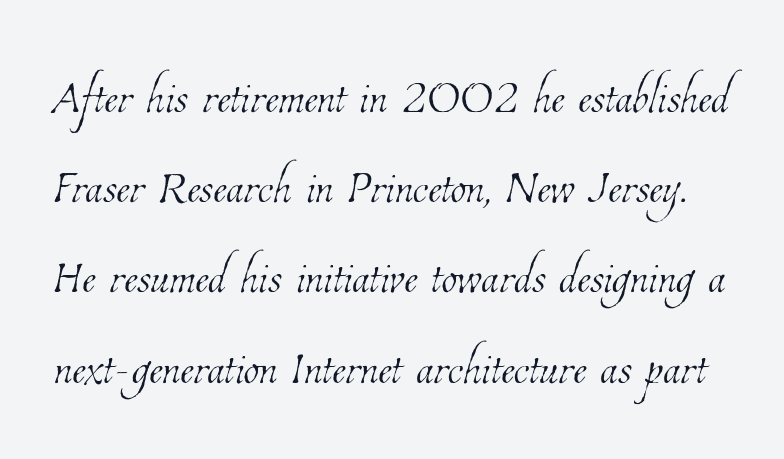
Q: Is the text bold? A: No.
Q: Is the text underlined? A: No.
Q: Is the spacing between letters normal or unusually wide? A: Normal.
Q: Is the spacing between lines tight, normal or loose? A: Normal.
Q: Width (condensed, normal, or wide)? A: Condensed.
Q: Stroke contrast? A: Low.
Q: x-height? A: Medium.
Q: Monospaced? A: No.
